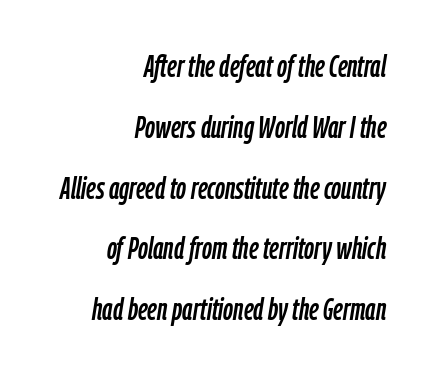
{"italic": "yes", "lean": "right", "slant_degrees": 9, "width": "condensed", "stroke_contrast": "low", "x_height": "medium", "monospaced": "no", "underline": "no", "align": "right", "line_spacing": "loose", "line_spacing_ratio": 1.96, "letter_spacing": "normal", "letter_spacing_em": 0.0, "glyph_px": 31}
